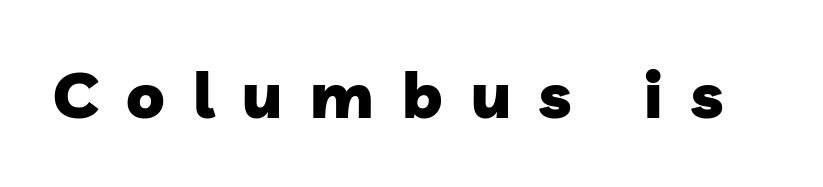
Q: Is the text bold? A: Yes.
Q: Is the typeface a serif or a sans-serif typeface? A: Sans-serif.
Q: Is the text underlined? A: No.
Q: Is the spacing between letters normal or unusually wide? A: Unusually wide.
Q: Width (condensed, normal, or wide)? A: Normal.
Q: Stroke contrast? A: Low.
Q: x-height? A: Medium.
Q: Monospaced? A: No.
